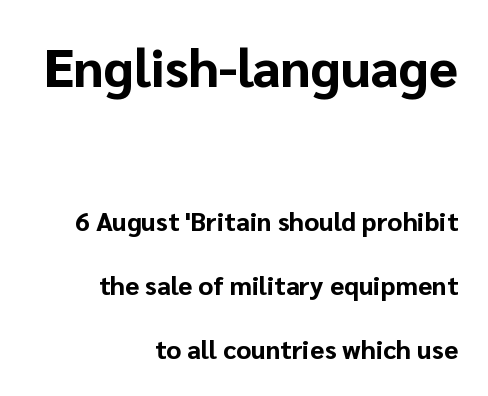
Q: Is the text bold? A: Yes.
Q: Is the text italic (slanted)? A: No, it is upright.
Q: Is the typeface a serif or a sans-serif typeface? A: Sans-serif.
Q: Is the text underlined? A: No.
Q: How is the paragraph aligned? A: Right-aligned.
Q: Is the spacing between letters normal or unusually wide? A: Normal.
Q: Is the spacing between lines tight, normal or loose? A: Loose.
Q: Which block of text is set in a larger size, the first (top) or the second (bottom)? A: The first (top) one.
Q: Width (condensed, normal, or wide)? A: Normal.
Q: Stroke contrast? A: Low.
Q: x-height? A: Medium.
Q: Monospaced? A: No.
